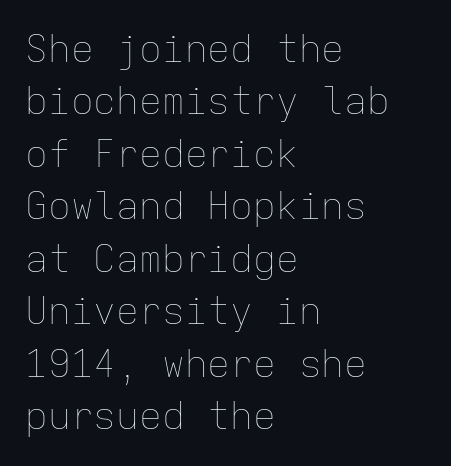
Every stem runs plumb, perpendicular to the baseline. Caption: multi-line text, flush left, ragged right. A normal amount of white space separates one row of letters from the next. Inter-character spacing is left at the font's built-in metrics. Stems here are at most as thick as an everyday book face.
